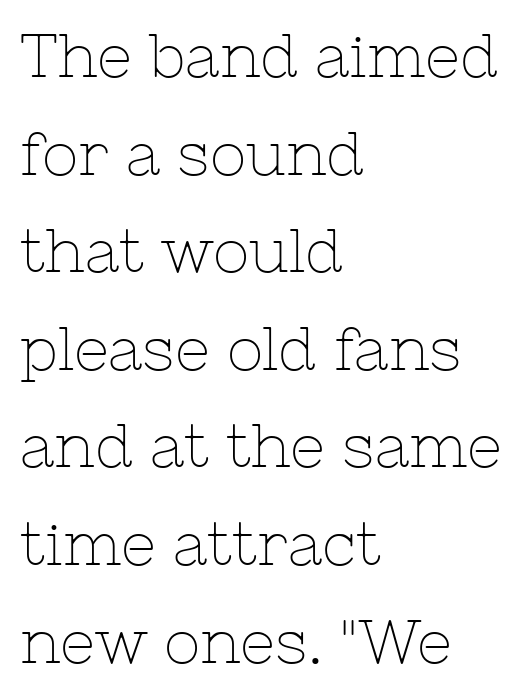
Normally led — the rows are evenly, conventionally spaced. How are the letters spaced? Ordinarily, with no added tracking. One-word summary of the alignment: left. The letters advance in unequal steps, a hallmark of proportional type. This rendering employs a face with finishing strokes, i.e., a serif.
